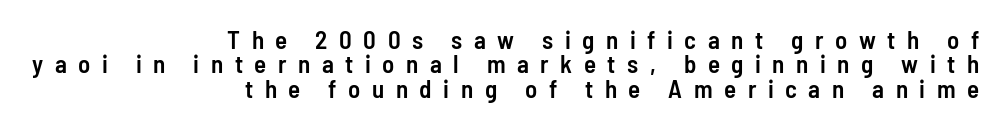
Q: Is the text bold? A: Semi-bold.
Q: Is the text italic (slanted)? A: No, it is upright.
Q: Is the text underlined? A: No.
Q: How is the paragraph aligned? A: Right-aligned.
Q: Is the spacing between letters normal or unusually wide? A: Unusually wide.
Q: Is the spacing between lines tight, normal or loose? A: Tight.
